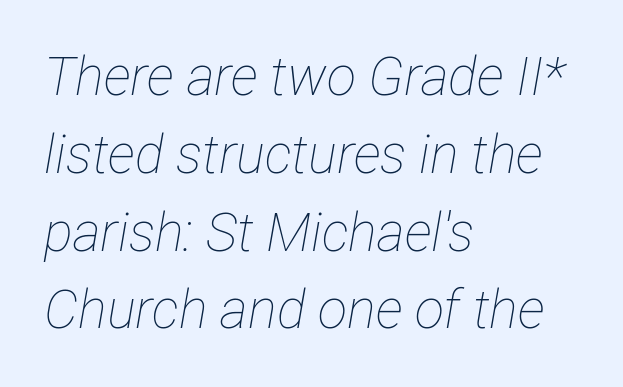
Compared with typical paragraphs, the rows here are spaced about the same. The text block is weighted toward the left margin, trailing off unevenly rightward. Unbolded letterforms with no extra heft. This rendering leaves character spacing at its baseline value. The face used here is proportionally spaced, like ordinary book or web type. The space directly below the letters is spotless.
